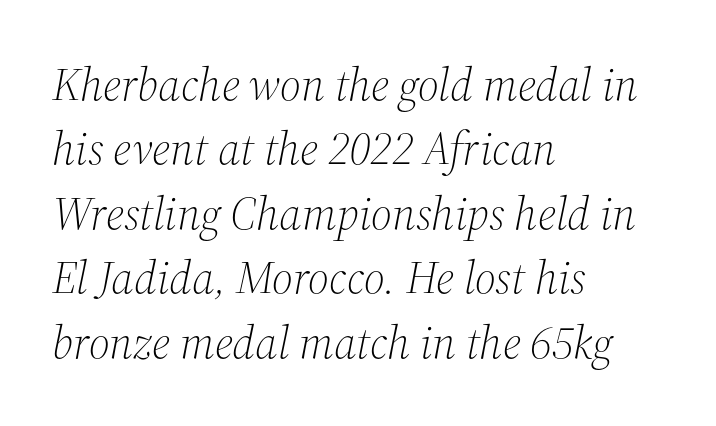
Q: Is the text bold? A: No.
Q: Is the text italic (slanted)? A: Yes, it leans right by about 12 degrees.
Q: Is the typeface a serif or a sans-serif typeface? A: Serif.
Q: Is the text underlined? A: No.
Q: How is the paragraph aligned? A: Left-aligned.
Q: Is the spacing between letters normal or unusually wide? A: Normal.
Q: Is the spacing between lines tight, normal or loose? A: Normal.
Q: Width (condensed, normal, or wide)? A: Normal.
Q: Stroke contrast? A: Medium.
Q: x-height? A: Medium.
Q: Monospaced? A: No.
